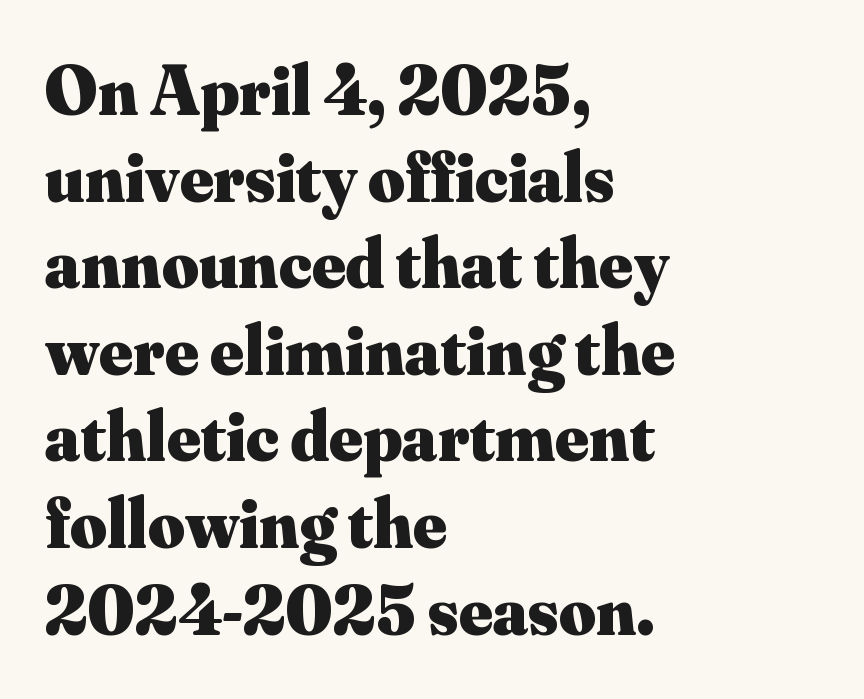
{"serif": "yes", "italic": "no", "bold": "yes", "weight": "heavy", "width": "normal", "stroke_contrast": "medium", "x_height": "small", "monospaced": "no", "underline": "no", "align": "left", "line_spacing_ratio": 1.22, "letter_spacing": "normal", "letter_spacing_em": 0.0, "glyph_px": 71}
